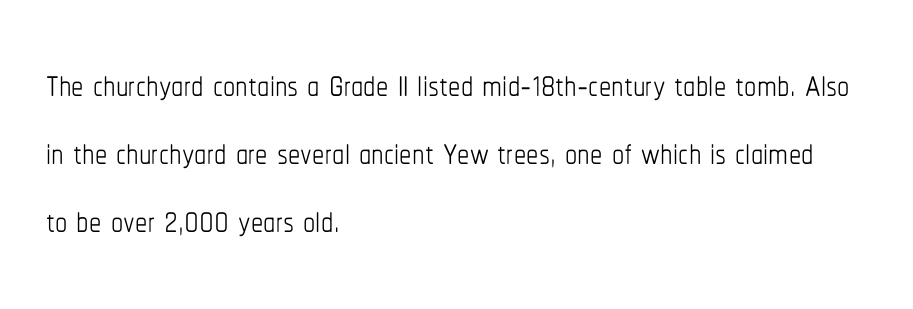
Summary of weight: not heavy and not bold. Inter-character spacing is left at the font's built-in metrics. Is there much room between lines? A standard amount, neither cramped nor airy. Letters rest on an invisible, unmarked baseline. Horizontal alignment here is leftward, the default for most running prose.
